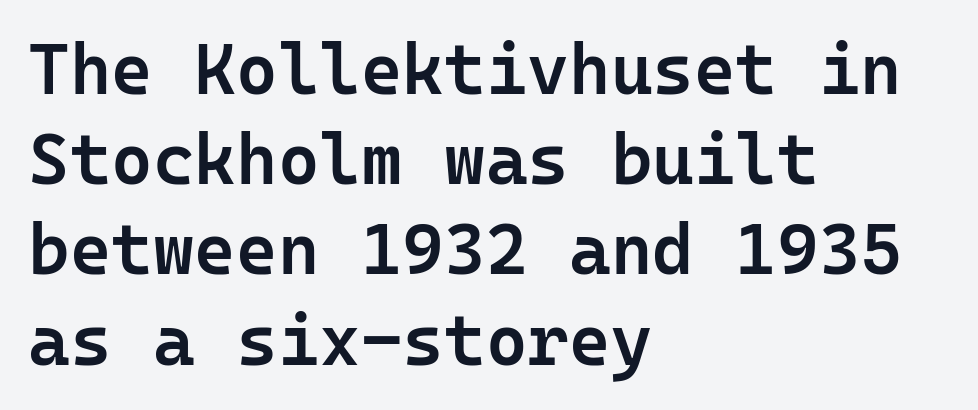
Q: Is the text bold? A: Semi-bold.
Q: Is the text italic (slanted)? A: No, it is upright.
Q: Is the typeface a serif or a sans-serif typeface? A: Sans-serif.
Q: Is the text underlined? A: No.
Q: How is the paragraph aligned? A: Left-aligned.
Q: Is the spacing between letters normal or unusually wide? A: Normal.
Q: Is the spacing between lines tight, normal or loose? A: Normal.
Q: Width (condensed, normal, or wide)? A: Normal.
Q: Stroke contrast? A: Low.
Q: x-height? A: Medium.
Q: Monospaced? A: Yes.
